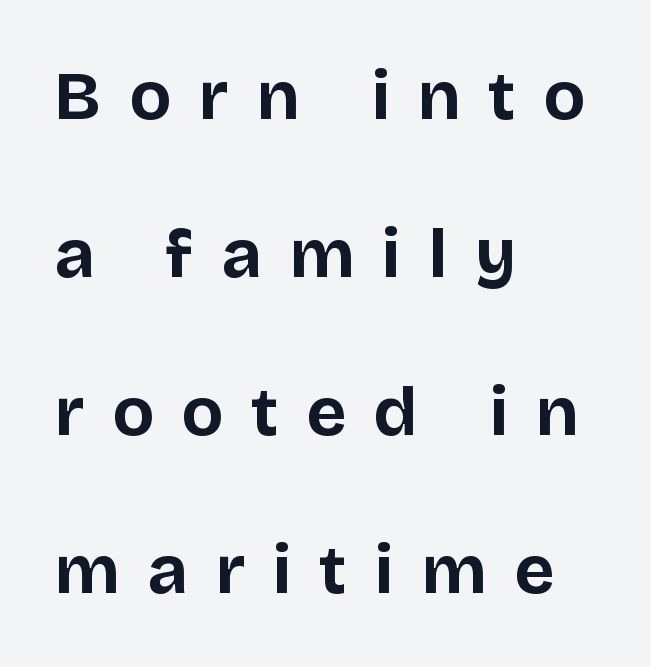
The text block is weighted toward the left margin, trailing off unevenly rightward. The passage shown has open, widely tracked lettering throughout. The characters look thick and weighty, a clear bold. Words float on clear page, feet unadorned.
